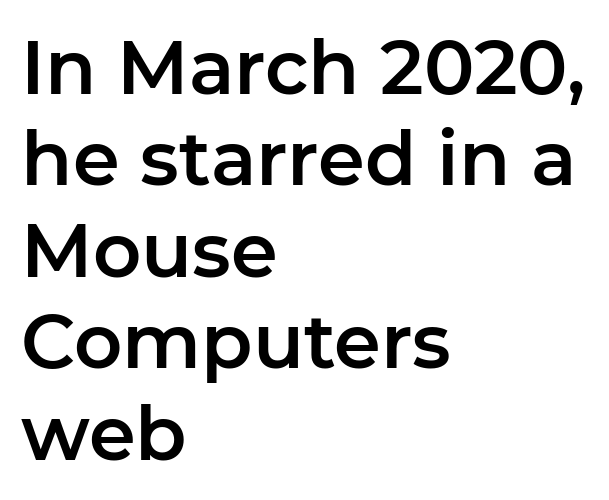
Q: Is the text italic (slanted)? A: No, it is upright.
Q: Is the typeface a serif or a sans-serif typeface? A: Sans-serif.
Q: Is the text underlined? A: No.
Q: How is the paragraph aligned? A: Left-aligned.
Q: Is the spacing between letters normal or unusually wide? A: Normal.
Q: Width (condensed, normal, or wide)? A: Normal.
Q: Stroke contrast? A: Low.
Q: x-height? A: Medium.
Q: Monospaced? A: No.
